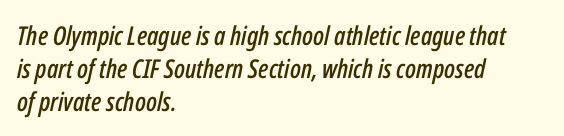
{"italic": "yes", "lean": "right", "slant_degrees": 12, "underline": "no", "align": "left", "line_spacing": "normal", "line_spacing_ratio": 1.26, "letter_spacing": "normal", "letter_spacing_em": 0.0, "glyph_px": 26}
